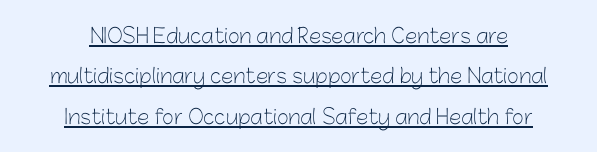
{"italic": "no", "bold": "no", "underline": "yes", "align": "center", "line_spacing": "loose", "line_spacing_ratio": 2.02, "letter_spacing": "normal", "letter_spacing_em": 0.0, "glyph_px": 20}
